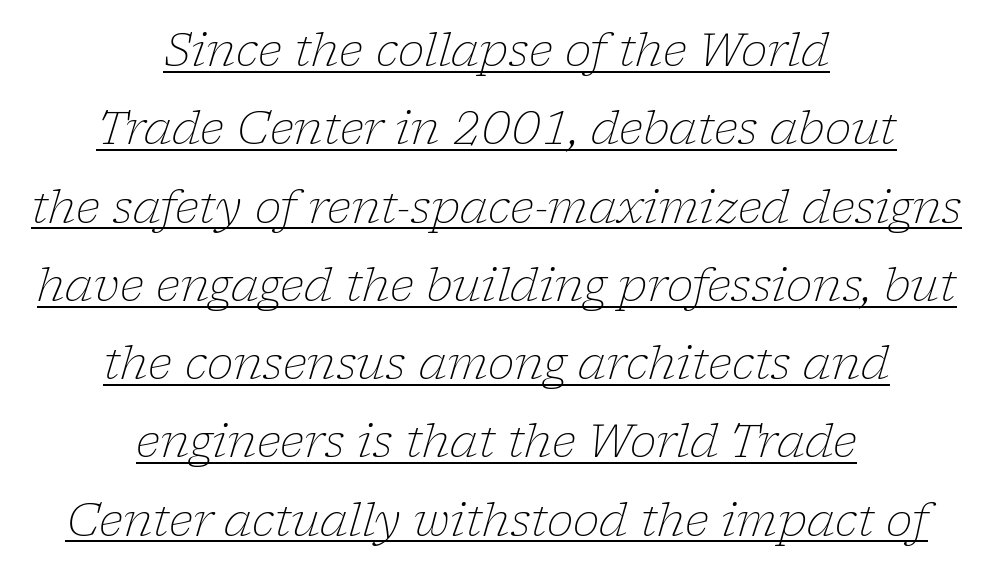
The face used here is seriffed, in the tradition of book romans. The letters advance in unequal steps, a hallmark of proportional type. Heft: none added — not bold. Yep, that's italic — everything's leaning. Compared with typical body copy, the letter spacing here is the same.
